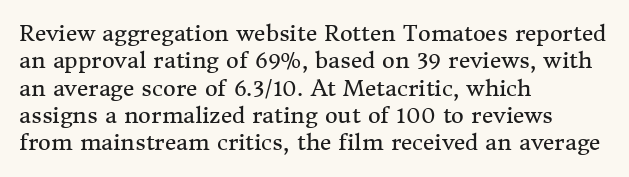
Rendered with straight, roman letterforms. Weight: not bold — regular or lighter. Words appear dense and cohesive because spacing is normal. Horizontal alignment here is leftward, the default for most running prose. A clean baseline with only descenders dipping below it.
